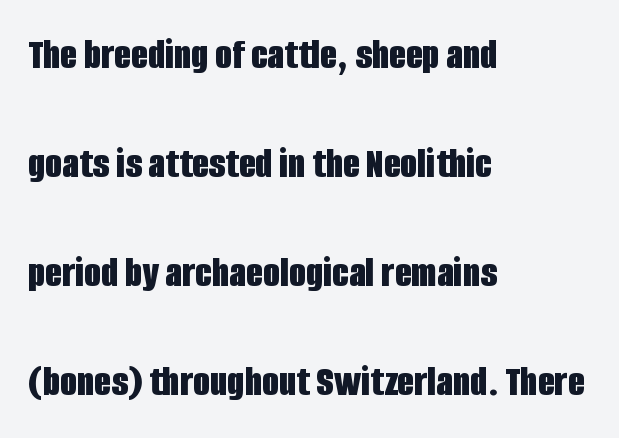
{"serif": "no", "italic": "no", "bold": "yes", "weight": "bold", "width": "condensed", "stroke_contrast": "low", "x_height": "large", "monospaced": "no", "underline": "no", "align": "left", "line_spacing": "loose", "line_spacing_ratio": 2.48, "letter_spacing": "normal", "letter_spacing_em": 0.0, "glyph_px": 44}
